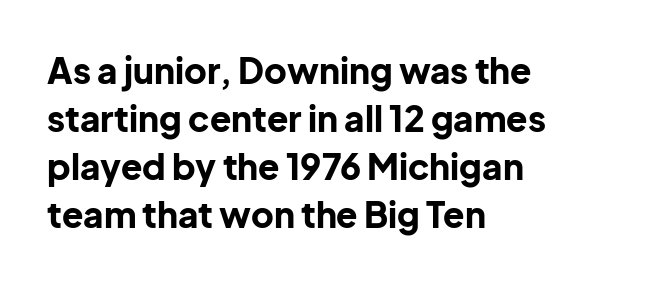
Q: Is the text bold? A: Yes.
Q: Is the text italic (slanted)? A: No, it is upright.
Q: Is the typeface a serif or a sans-serif typeface? A: Sans-serif.
Q: Is the text underlined? A: No.
Q: How is the paragraph aligned? A: Left-aligned.
Q: Is the spacing between letters normal or unusually wide? A: Normal.
Q: Is the spacing between lines tight, normal or loose? A: Normal.
Q: Width (condensed, normal, or wide)? A: Normal.
Q: Stroke contrast? A: Low.
Q: x-height? A: Medium.
Q: Monospaced? A: No.
